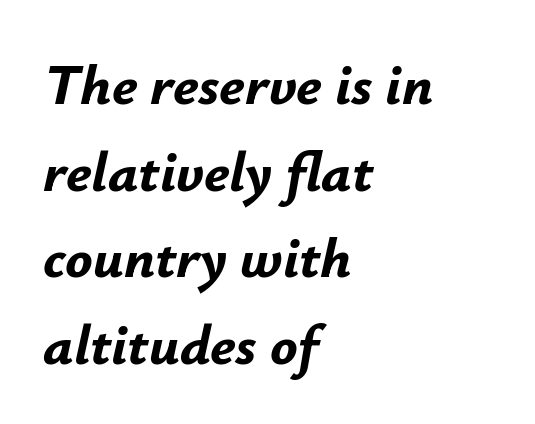
{"italic": "yes", "lean": "right", "slant_degrees": 12, "bold": "yes", "weight": "bold", "width": "normal", "stroke_contrast": "low", "x_height": "small", "monospaced": "no", "underline": "no", "align": "left", "line_spacing": "normal", "line_spacing_ratio": 1.52, "letter_spacing": "normal", "letter_spacing_em": 0.0, "glyph_px": 57}
